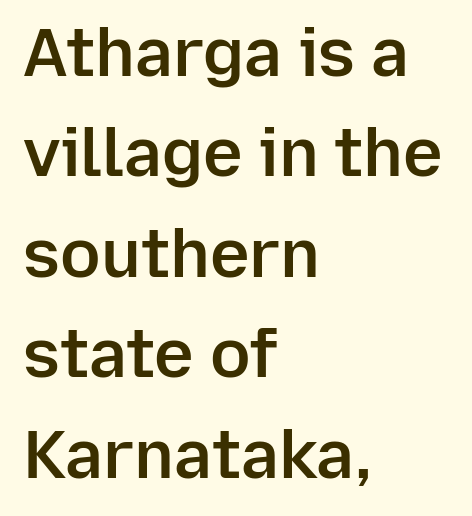
Q: Is the text bold? A: Semi-bold.
Q: Is the text italic (slanted)? A: No, it is upright.
Q: Is the typeface a serif or a sans-serif typeface? A: Sans-serif.
Q: Is the text underlined? A: No.
Q: How is the paragraph aligned? A: Left-aligned.
Q: Is the spacing between letters normal or unusually wide? A: Normal.
Q: Is the spacing between lines tight, normal or loose? A: Normal.
Q: Width (condensed, normal, or wide)? A: Normal.
Q: Stroke contrast? A: Low.
Q: x-height? A: Medium.
Q: Monospaced? A: No.
